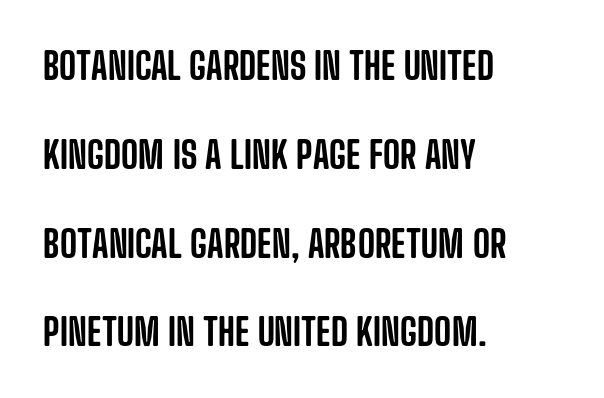
{"serif": "no", "italic": "no", "width": "condensed", "stroke_contrast": "low", "x_height": "large", "monospaced": "no", "underline": "no", "align": "left", "line_spacing": "loose", "line_spacing_ratio": 2.4, "letter_spacing": "normal", "letter_spacing_em": 0.0, "glyph_px": 37}
